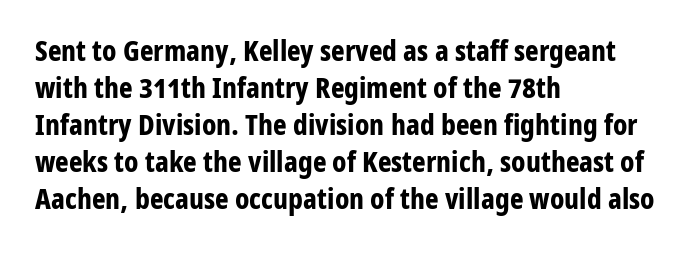
{"serif": "no", "italic": "no", "bold": "yes", "weight": "bold", "width": "condensed", "stroke_contrast": "low", "x_height": "medium", "monospaced": "no", "underline": "no", "align": "left", "line_spacing": "normal", "line_spacing_ratio": 1.28, "letter_spacing": "normal", "letter_spacing_em": 0.0, "glyph_px": 29}
